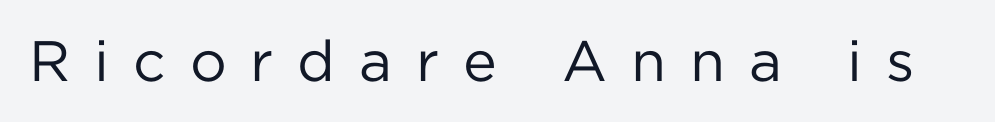
{"serif": "no", "italic": "no", "bold": "no", "weight": "regular", "width": "normal", "stroke_contrast": "low", "x_height": "medium", "monospaced": "no", "underline": "no", "letter_spacing": "wide", "letter_spacing_em": 0.42, "glyph_px": 57}
